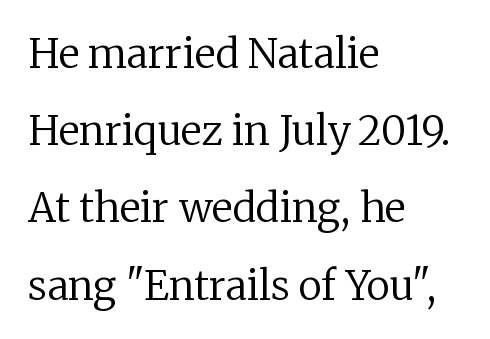
Q: Is the text bold? A: No.
Q: Is the text italic (slanted)? A: No, it is upright.
Q: Is the typeface a serif or a sans-serif typeface? A: Serif.
Q: Is the text underlined? A: No.
Q: How is the paragraph aligned? A: Left-aligned.
Q: Is the spacing between letters normal or unusually wide? A: Normal.
Q: Is the spacing between lines tight, normal or loose? A: Loose.
Q: Width (condensed, normal, or wide)? A: Normal.
Q: Stroke contrast? A: Low.
Q: x-height? A: Medium.
Q: Monospaced? A: No.
